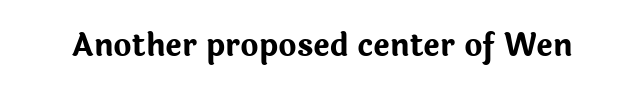
You could call the tracking neutral — neither tight nor loose. Stroke terminals: plain, sans-serif. The passage shown is typed in a proportional face where columns would drift. Italic: no, the glyphs are upright roman. Heft: maximum for text — a bold.
